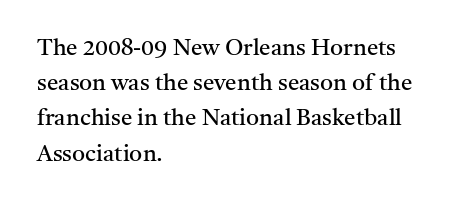
The image shows 23 px text type, upright; set left-aligned, normal line spacing (1.53x), normal letter spacing, not underlined.
